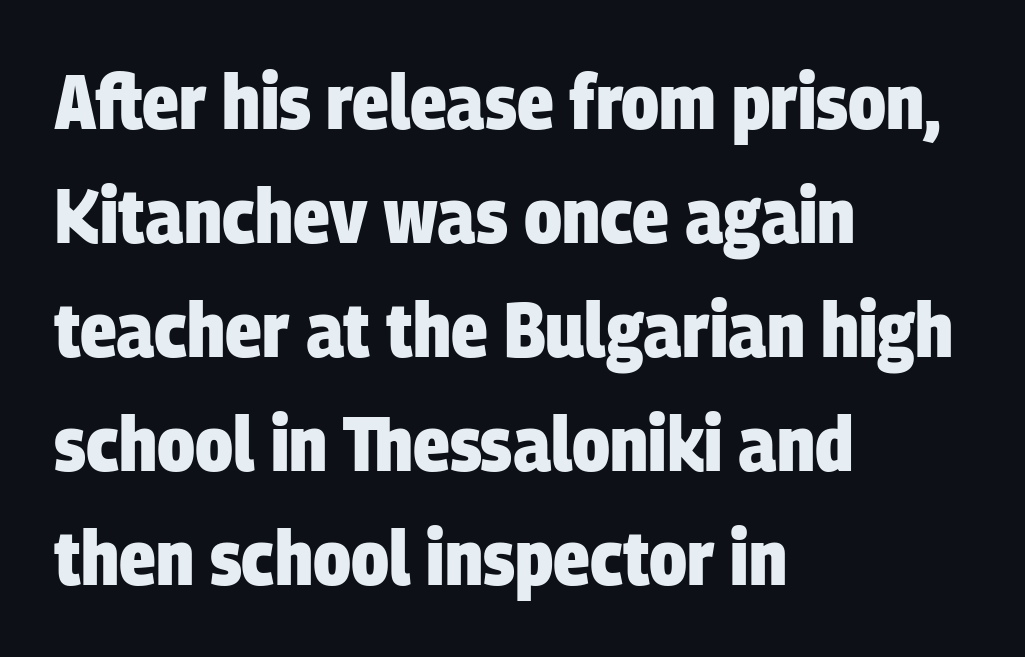
{"serif": "no", "bold": "yes", "weight": "heavy", "width": "condensed", "stroke_contrast": "low", "x_height": "large", "monospaced": "no", "underline": "no", "align": "left", "line_spacing": "normal", "line_spacing_ratio": 1.48, "letter_spacing": "normal", "letter_spacing_em": 0.0, "glyph_px": 77}
